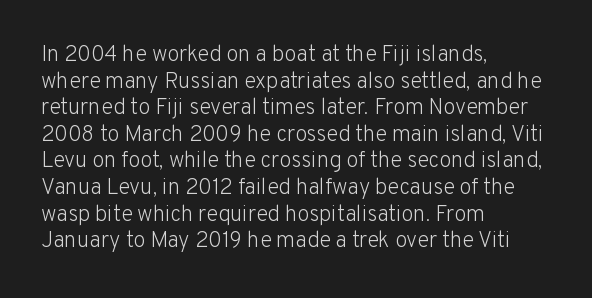
The face used here is rendered with its standard letterfit. The rag falls on the right side of this text block. The typeface has the unassuming heft of standard copy or less. Italic: no, the glyphs are upright roman.
